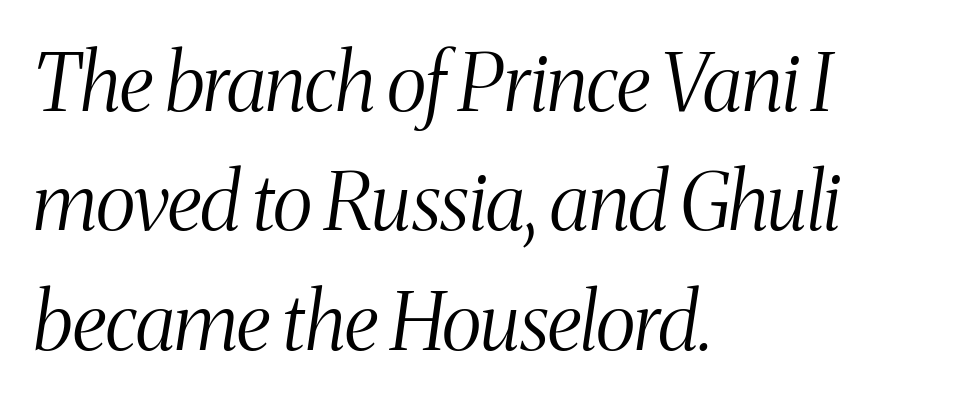
{"serif": "yes", "italic": "yes", "lean": "right", "slant_degrees": 8, "bold": "no", "weight": "light", "width": "condensed", "stroke_contrast": "medium", "x_height": "medium", "monospaced": "no", "underline": "no", "align": "left", "line_spacing": "normal", "line_spacing_ratio": 1.51, "letter_spacing": "normal", "letter_spacing_em": 0.0, "glyph_px": 79}
